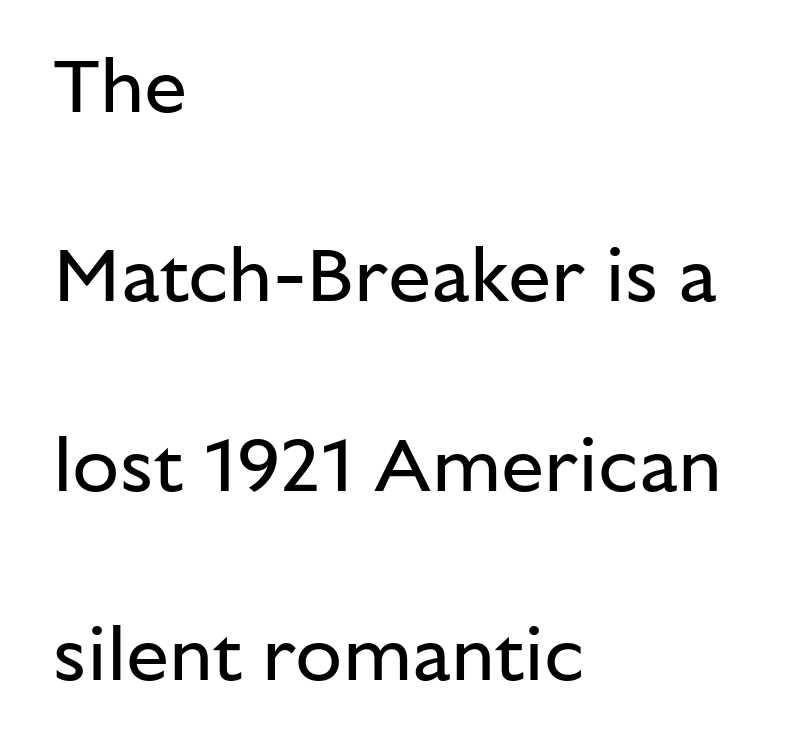
{"serif": "no", "italic": "no", "bold": "no", "weight": "regular", "width": "normal", "stroke_contrast": "low", "x_height": "medium", "monospaced": "no", "underline": "no", "align": "left", "line_spacing": "loose", "line_spacing_ratio": 2.46, "letter_spacing": "normal", "letter_spacing_em": 0.0, "glyph_px": 77}
